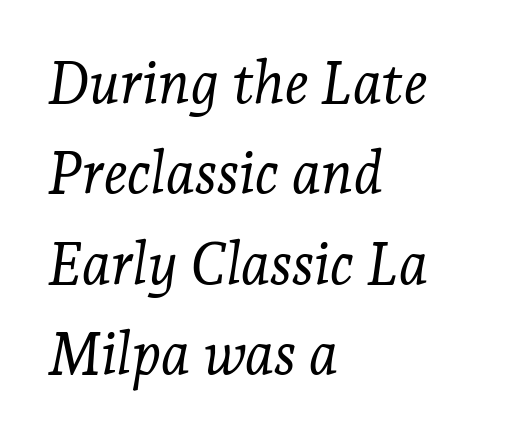
Honestly, the row spacing looks completely unremarkable. The specimen reads as italic at a glance. Think of a printed novel: that variable character pitch is what you see here. The area under the type is left untouched. This sample is left-justified, so line endings fall wherever the words run out. Caption: standard tracking, unaltered.
